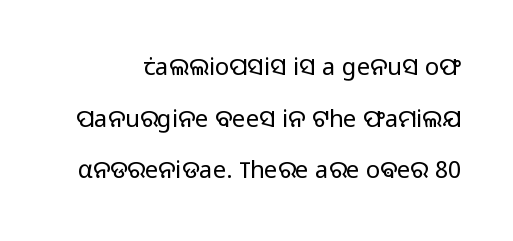
The image shows 24 px text type, upright; set loose line spacing (2.15x), normal letter spacing, not underlined.
